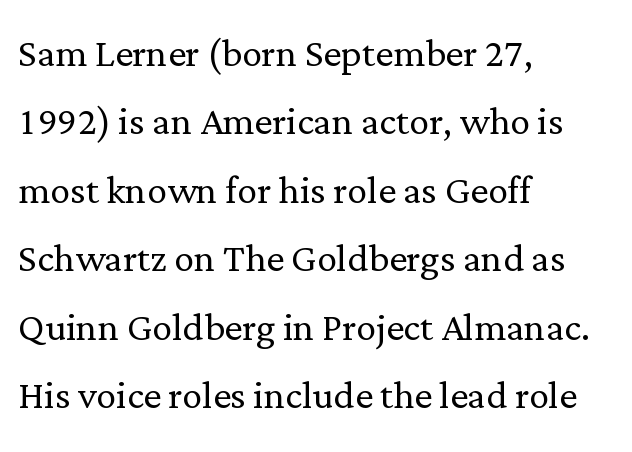
Serif or sans? Serif — the stroke terminals have little feet. When letters stand straight like this, we call the style roman or upright. A typesetter would call this proportional, since set widths differ per character. Unbolded letterforms with no extra heft. The passage is arranged the way most books set body copy — flush left.
